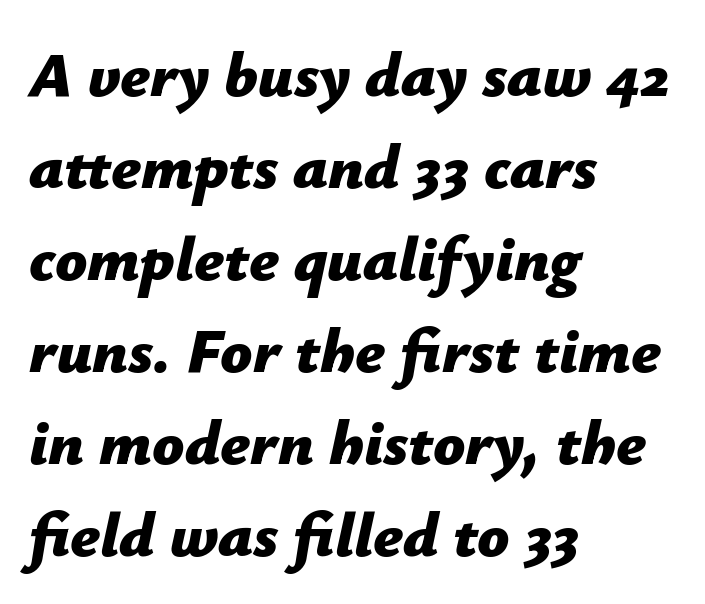
{"italic": "yes", "lean": "right", "slant_degrees": 12, "bold": "yes", "weight": "bold", "width": "normal", "stroke_contrast": "low", "x_height": "medium", "monospaced": "no", "underline": "no", "align": "left", "line_spacing": "normal", "line_spacing_ratio": 1.46, "letter_spacing": "normal", "letter_spacing_em": 0.0, "glyph_px": 63}
